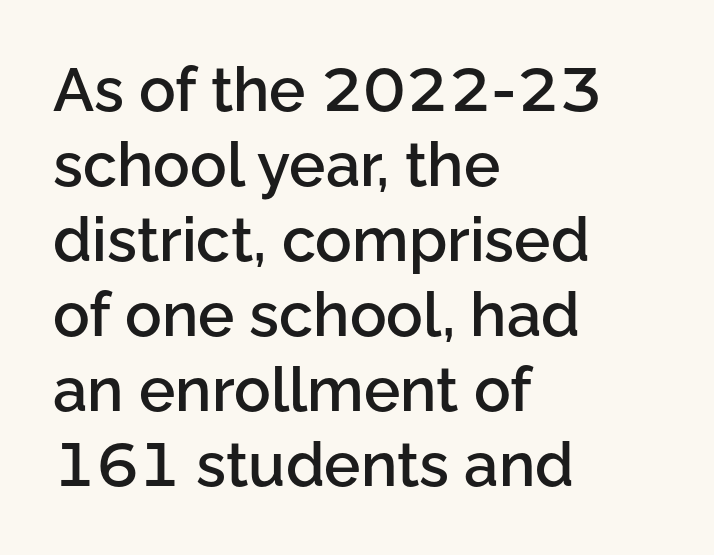
This is sans-serif lettering, the kind often seen on screens and signage. Type without underlining. The rendering keeps characters at their native spacing. This sample has the flowing, uneven cadence of proportional lettering. The strokes are fattened partway — semibold, not bold.
